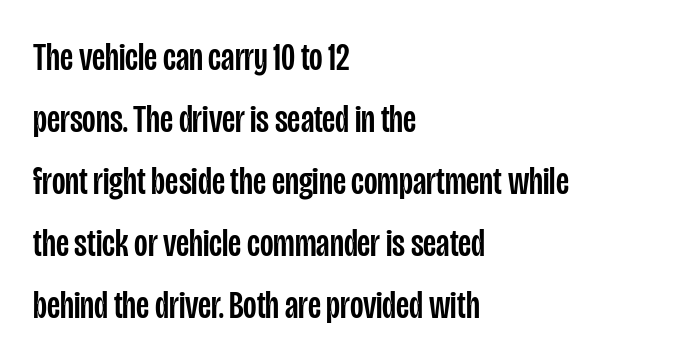
Has an underline been added? It has not. The type family on display is of the sans-serif kind. The typesetter chose a ragged-right arrangement here. The type is set solid horizontally, with unmodified tracking.
